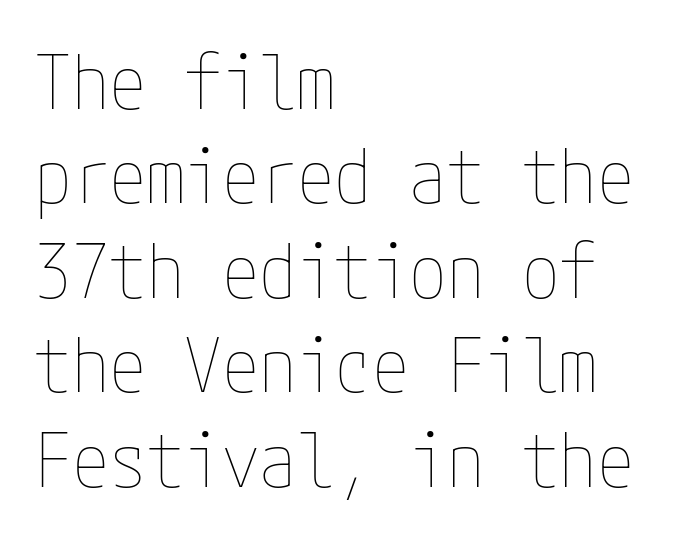
Q: Is the text bold? A: No.
Q: Is the text italic (slanted)? A: No, it is upright.
Q: Is the text underlined? A: No.
Q: How is the paragraph aligned? A: Left-aligned.
Q: Is the spacing between letters normal or unusually wide? A: Normal.
Q: Is the spacing between lines tight, normal or loose? A: Normal.
Q: Width (condensed, normal, or wide)? A: Condensed.
Q: Stroke contrast? A: Low.
Q: x-height? A: Medium.
